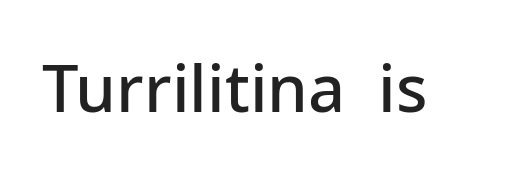
{"serif": "no", "italic": "no", "bold": "semi", "weight": "semibold", "width": "normal", "stroke_contrast": "low", "x_height": "medium", "monospaced": "no", "underline": "no", "letter_spacing": "normal", "letter_spacing_em": 0.0, "glyph_px": 65}
